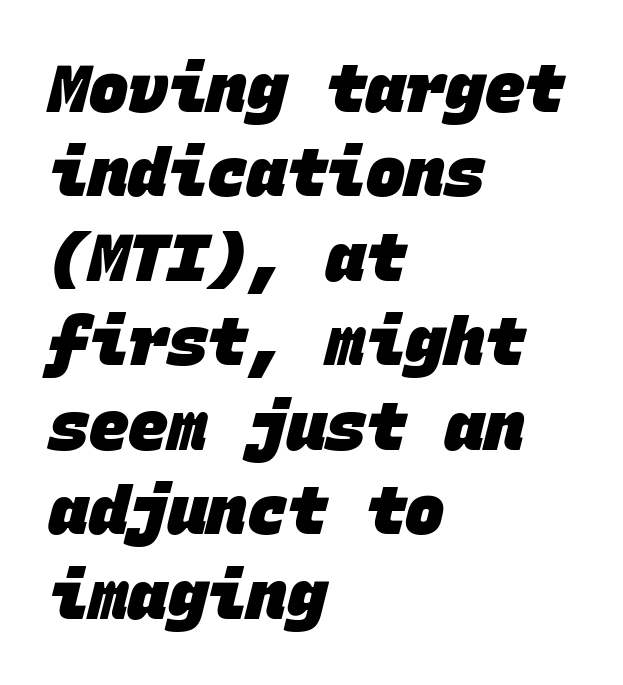
The image shows 66 px heavy sans-serif type, monospaced; set left-aligned, normal line spacing (1.28x), normal letter spacing, not underlined; low stroke contrast and a large x-height.
